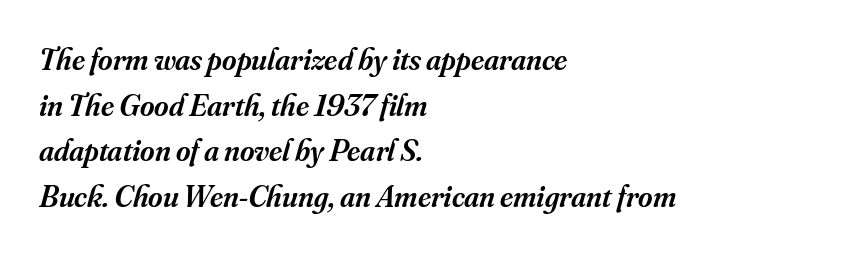
{"serif": "yes", "italic": "yes", "lean": "right", "slant_degrees": 16, "bold": "semi", "weight": "semibold", "width": "normal", "stroke_contrast": "medium", "x_height": "small", "monospaced": "no", "underline": "no", "align": "left", "line_spacing": "normal", "line_spacing_ratio": 1.47, "letter_spacing": "normal", "letter_spacing_em": 0.0, "glyph_px": 31}
